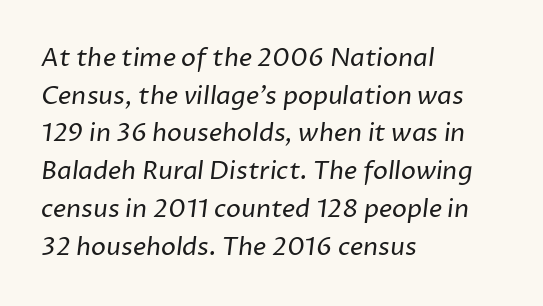
Q: Is the text bold? A: No.
Q: Is the text underlined? A: No.
Q: How is the paragraph aligned? A: Left-aligned.
Q: Is the spacing between letters normal or unusually wide? A: Normal.
Q: Is the spacing between lines tight, normal or loose? A: Normal.
